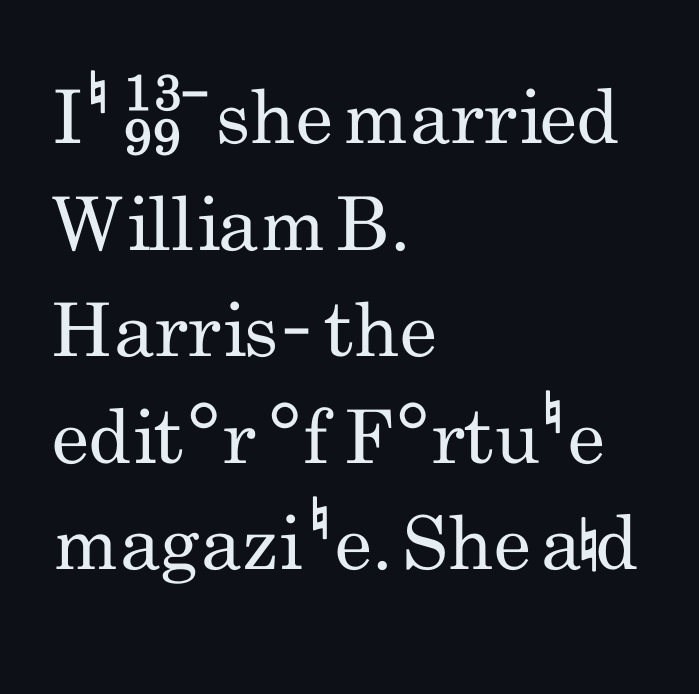
The image shows 74 px regular-weight, condensed sans-serif type, upright; set left-aligned, normal line spacing (1.44x), normal letter spacing, not underlined; low stroke contrast and a small x-height.
